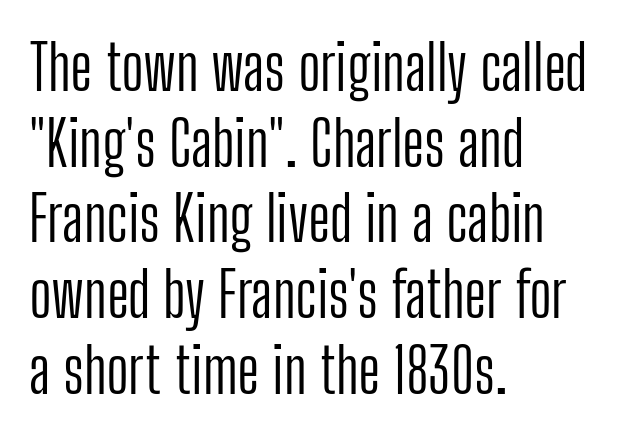
{"serif": "no", "italic": "no", "bold": "no", "weight": "light", "width": "condensed", "stroke_contrast": "low", "x_height": "medium", "monospaced": "no", "underline": "no", "align": "left", "line_spacing_ratio": 1.22, "letter_spacing": "normal", "letter_spacing_em": 0.0, "glyph_px": 62}
